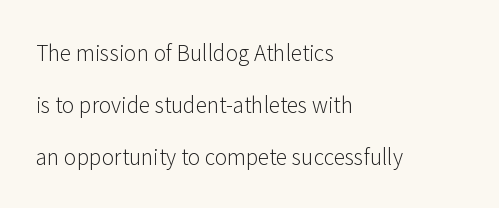
{"italic": "no", "bold": "no", "underline": "no", "align": "left", "line_spacing": "loose", "line_spacing_ratio": 2.47, "letter_spacing": "normal", "letter_spacing_em": 0.0, "glyph_px": 21}
